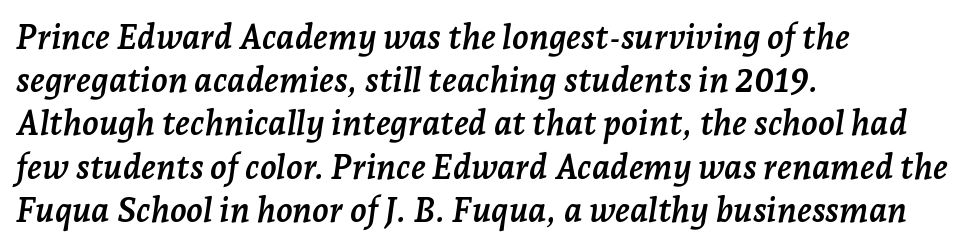
Q: Is the text bold? A: Yes.
Q: Is the text italic (slanted)? A: Yes, it leans right by about 7 degrees.
Q: Is the typeface a serif or a sans-serif typeface? A: Serif.
Q: Is the text underlined? A: No.
Q: How is the paragraph aligned? A: Left-aligned.
Q: Is the spacing between letters normal or unusually wide? A: Normal.
Q: Is the spacing between lines tight, normal or loose? A: Normal.
Q: Width (condensed, normal, or wide)? A: Normal.
Q: Stroke contrast? A: Low.
Q: x-height? A: Medium.
Q: Monospaced? A: No.
